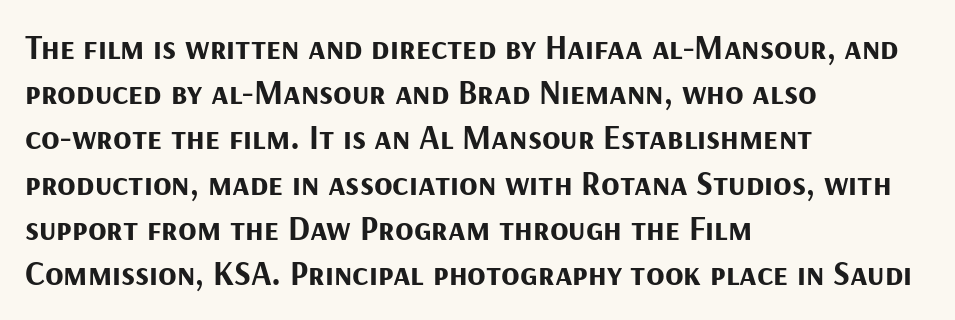
Q: Is the text bold? A: Yes.
Q: Is the text italic (slanted)? A: No, it is upright.
Q: Is the typeface a serif or a sans-serif typeface? A: Sans-serif.
Q: Is the text underlined? A: No.
Q: How is the paragraph aligned? A: Left-aligned.
Q: Is the spacing between letters normal or unusually wide? A: Normal.
Q: Is the spacing between lines tight, normal or loose? A: Normal.
Q: Width (condensed, normal, or wide)? A: Normal.
Q: Stroke contrast? A: Medium.
Q: x-height? A: Medium.
Q: Monospaced? A: No.
